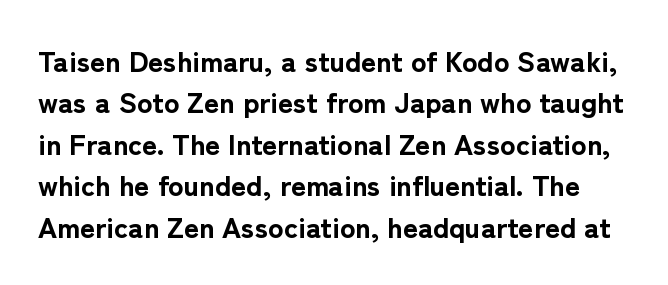
Q: Is the text bold? A: Yes.
Q: Is the text italic (slanted)? A: No, it is upright.
Q: Is the typeface a serif or a sans-serif typeface? A: Sans-serif.
Q: Is the text underlined? A: No.
Q: Is the spacing between letters normal or unusually wide? A: Normal.
Q: Is the spacing between lines tight, normal or loose? A: Normal.
Q: Width (condensed, normal, or wide)? A: Normal.
Q: Stroke contrast? A: Low.
Q: x-height? A: Medium.
Q: Monospaced? A: No.
